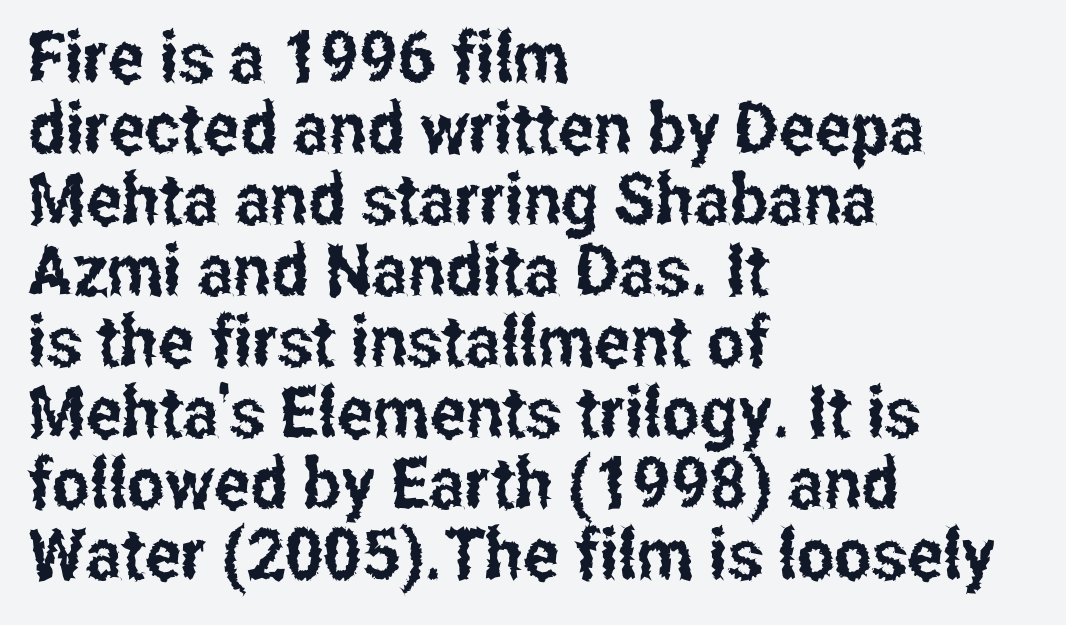
{"serif": "no", "italic": "no", "width": "condensed", "stroke_contrast": "low", "x_height": "medium", "monospaced": "no", "underline": "no", "align": "left", "line_spacing": "tight", "line_spacing_ratio": 1.0, "letter_spacing": "normal", "letter_spacing_em": 0.0, "glyph_px": 71}
